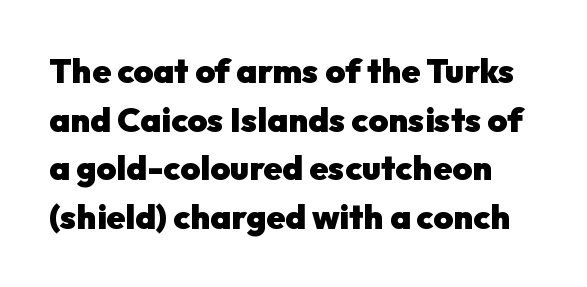
Quick note: not italic, upright. Think of a printed novel: that variable character pitch is what you see here. Thick stems and heavy bowls — unmistakably bold. Nothing unusual about the tracking: characters are spaced as the font intends.
